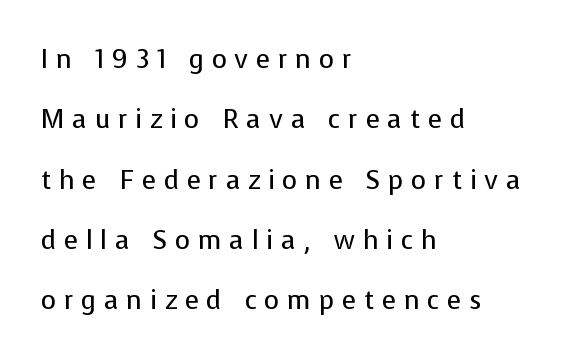
{"italic": "no", "bold": "no", "underline": "no", "align": "left", "line_spacing": "loose", "line_spacing_ratio": 2.32, "letter_spacing": "wide", "letter_spacing_em": 0.3, "glyph_px": 26}
